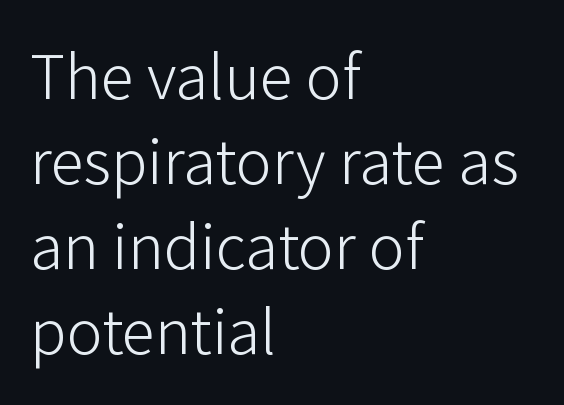
The image shows 67 px light sans-serif type, upright; set left-aligned, normal line spacing (1.27x), normal letter spacing, not underlined; low stroke contrast and a medium x-height.
